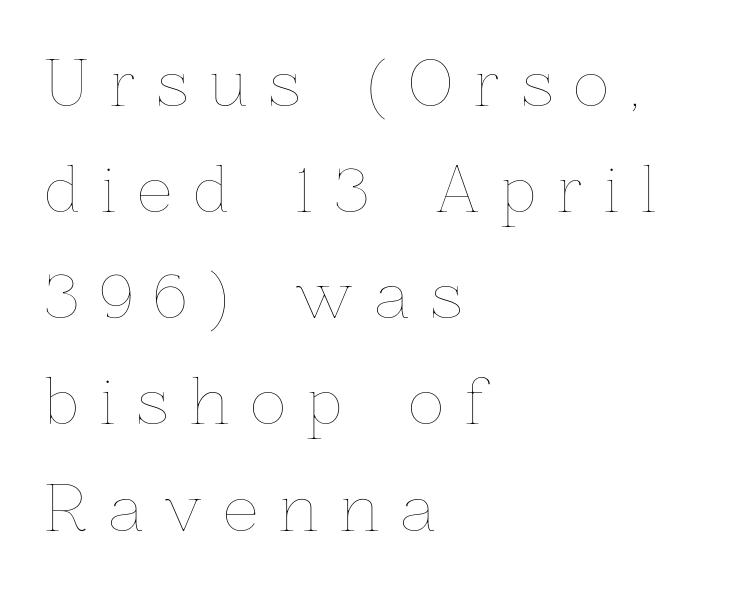
Think of a printed novel: that variable character pitch is what you see here. No heavy texture on the line: the type isn't bold. The lettering holds an erect, upright posture throughout. In terms of letterspacing, this is a distinctly airy, spread setting. All the whitespace from short lines collects on the right.
